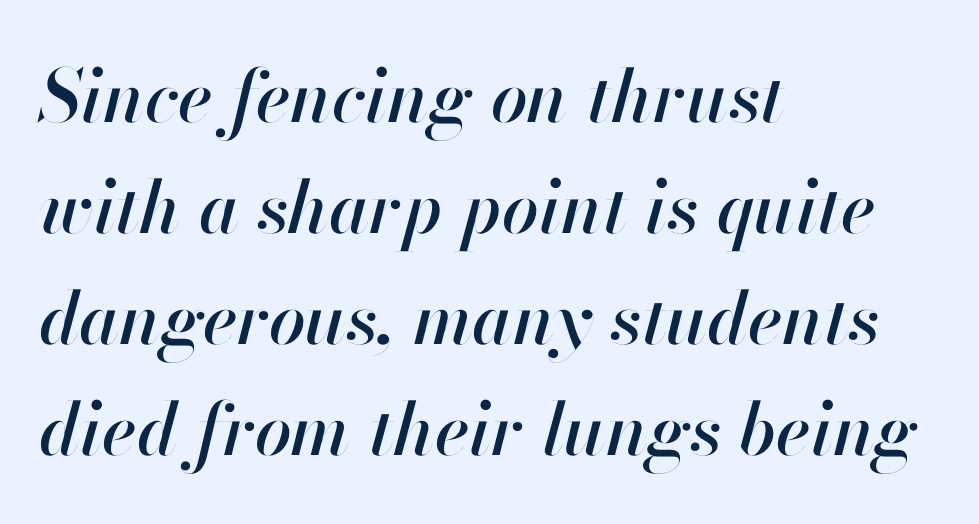
Q: Is the text italic (slanted)? A: Yes, it leans right by about 13 degrees.
Q: Is the text underlined? A: No.
Q: How is the paragraph aligned? A: Left-aligned.
Q: Is the spacing between letters normal or unusually wide? A: Normal.
Q: Is the spacing between lines tight, normal or loose? A: Normal.
Q: Width (condensed, normal, or wide)? A: Normal.
Q: Stroke contrast? A: High.
Q: x-height? A: Small.
Q: Monospaced? A: No.
